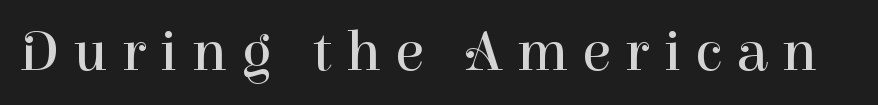
Designer's note — italics off, roman on. Is this a fixed-width face? No — the glyphs have proportional, varying widths. The horizontal fit of the characters is loose and conspicuously gappy. The glyphs are unaccompanied by any horizontal stroke below them. Small tapered or slab feet sit at the stroke ends, so this counts as serif.
